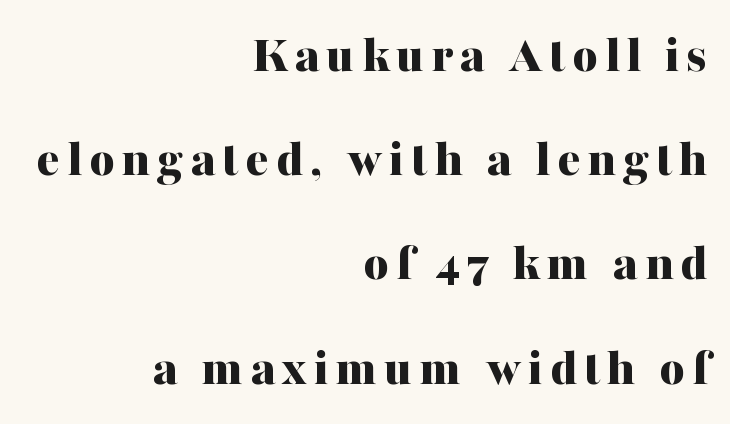
Q: Is the text bold? A: Yes.
Q: Is the text italic (slanted)? A: No, it is upright.
Q: Is the typeface a serif or a sans-serif typeface? A: Serif.
Q: Is the text underlined? A: No.
Q: How is the paragraph aligned? A: Right-aligned.
Q: Is the spacing between lines tight, normal or loose? A: Loose.
Q: Width (condensed, normal, or wide)? A: Normal.
Q: Stroke contrast? A: Medium.
Q: x-height? A: Medium.
Q: Monospaced? A: No.
